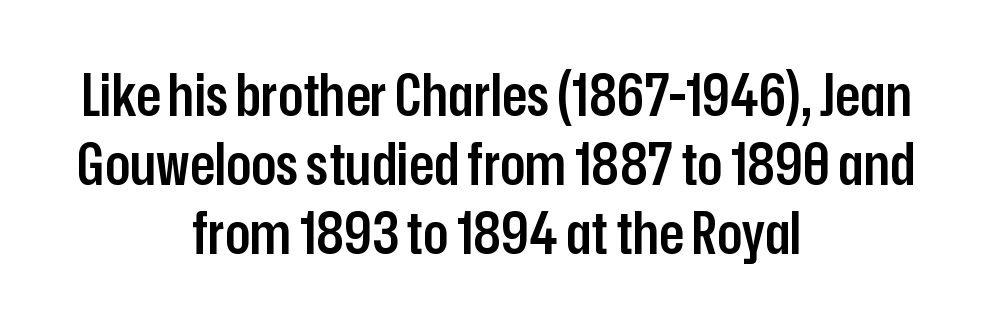
Q: Is the text bold? A: Semi-bold.
Q: Is the text italic (slanted)? A: No, it is upright.
Q: Is the typeface a serif or a sans-serif typeface? A: Sans-serif.
Q: Is the text underlined? A: No.
Q: How is the paragraph aligned? A: Centered.
Q: Is the spacing between letters normal or unusually wide? A: Normal.
Q: Width (condensed, normal, or wide)? A: Condensed.
Q: Stroke contrast? A: Low.
Q: x-height? A: Medium.
Q: Monospaced? A: No.
